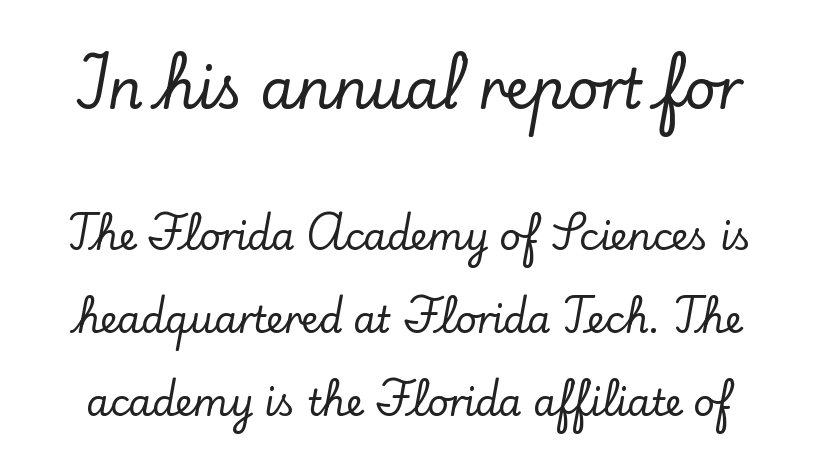
Q: Is the text italic (slanted)? A: Yes.
Q: Is the typeface a serif or a sans-serif typeface? A: Serif.
Q: Is the text underlined? A: No.
Q: Is the spacing between letters normal or unusually wide? A: Normal.
Q: Is the spacing between lines tight, normal or loose? A: Loose.
Q: Which block of text is set in a larger size, the first (top) or the second (bottom)? A: The first (top) one.
Q: Width (condensed, normal, or wide)? A: Normal.
Q: Stroke contrast? A: Low.
Q: x-height? A: Small.
Q: Monospaced? A: No.
